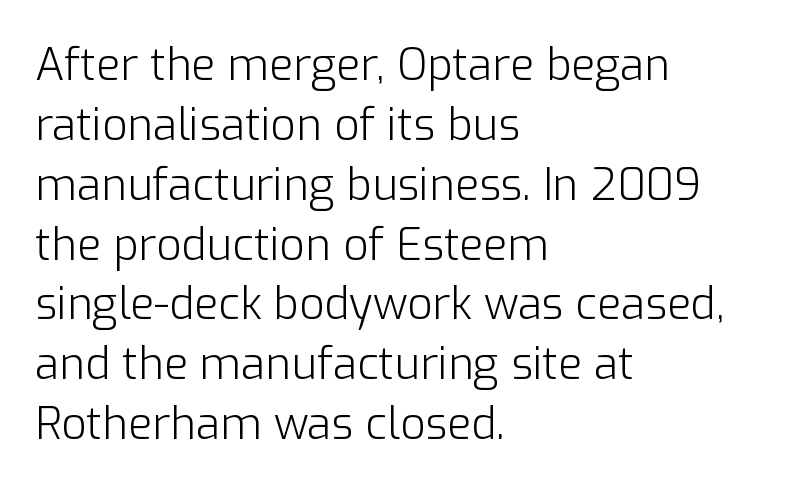
How are the letters spaced? Ordinarily, with no added tracking. Nothing heavy about these letters — not bold at all. Think of a printed novel: that variable character pitch is what you see here. The leading is moderate, giving the passage an even texture. One-word summary of the alignment: left.
